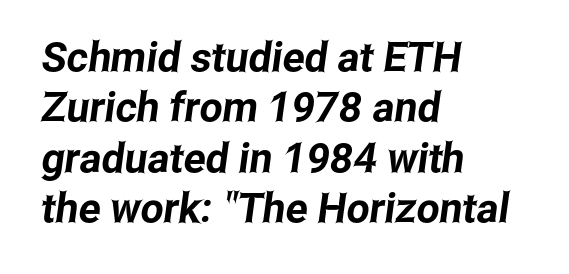
The image shows 41 px condensed sans-serif type; set left-aligned, line spacing 1.23x, normal letter spacing, not underlined; low stroke contrast and a medium x-height.
